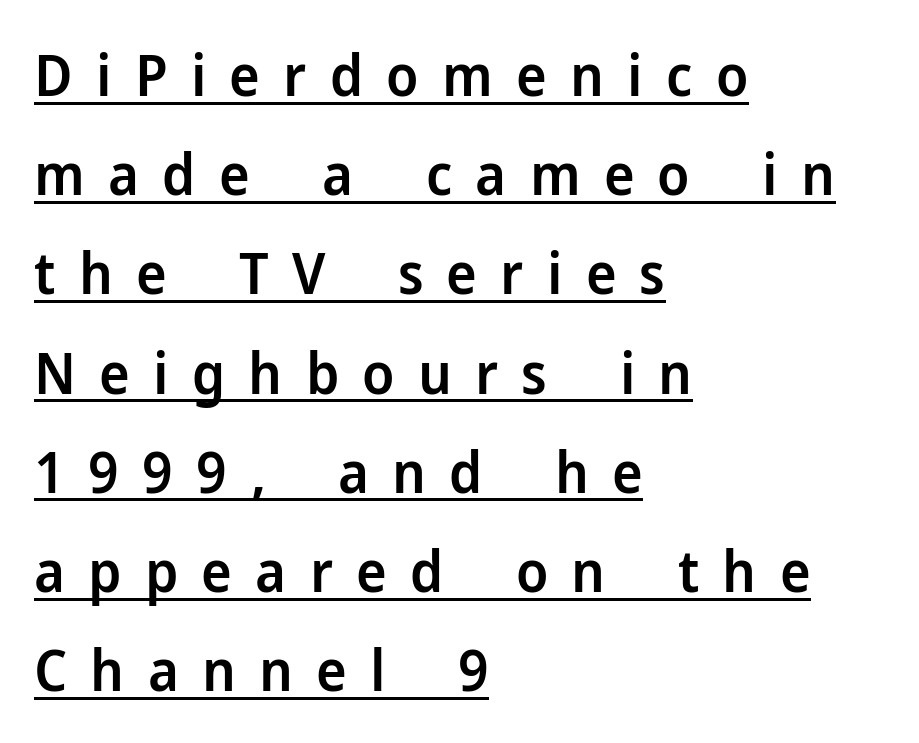
{"serif": "no", "italic": "no", "bold": "semi", "weight": "semibold", "width": "normal", "stroke_contrast": "low", "x_height": "medium", "monospaced": "no", "underline": "yes", "align": "left", "line_spacing_ratio": 1.71, "letter_spacing": "wide", "letter_spacing_em": 0.4, "glyph_px": 58}
